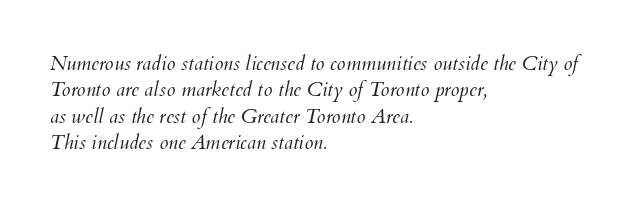
The image shows 20 px text type, italic (leaning right); set left-aligned, normal line spacing (1.32x), normal letter spacing, not underlined.
